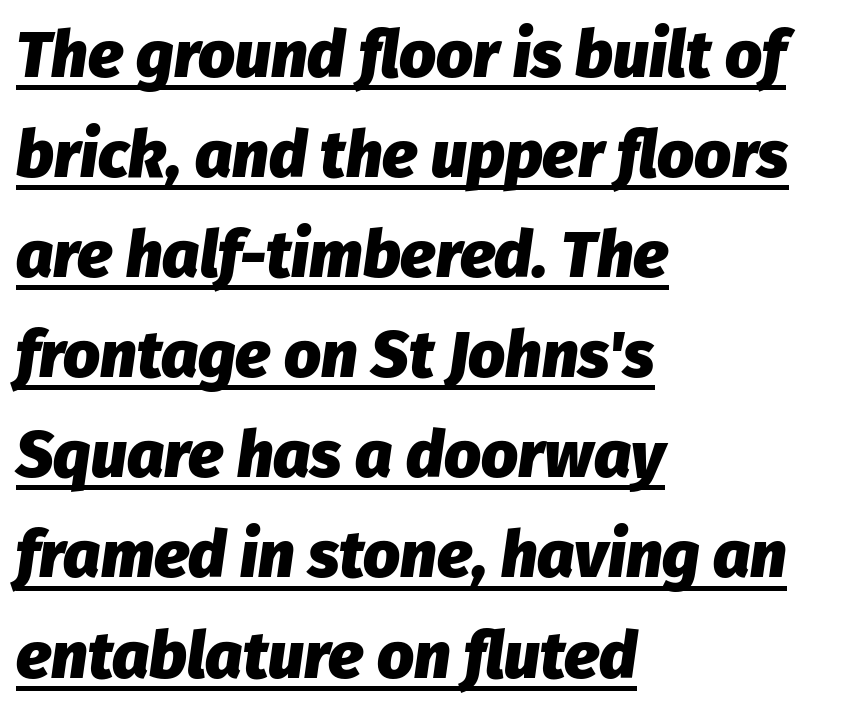
{"italic": "yes", "lean": "right", "slant_degrees": 8, "bold": "yes", "weight": "heavy", "width": "normal", "stroke_contrast": "low", "x_height": "medium", "monospaced": "no", "underline": "yes", "align": "left", "line_spacing": "normal", "line_spacing_ratio": 1.54, "letter_spacing": "normal", "letter_spacing_em": 0.0, "glyph_px": 65}
